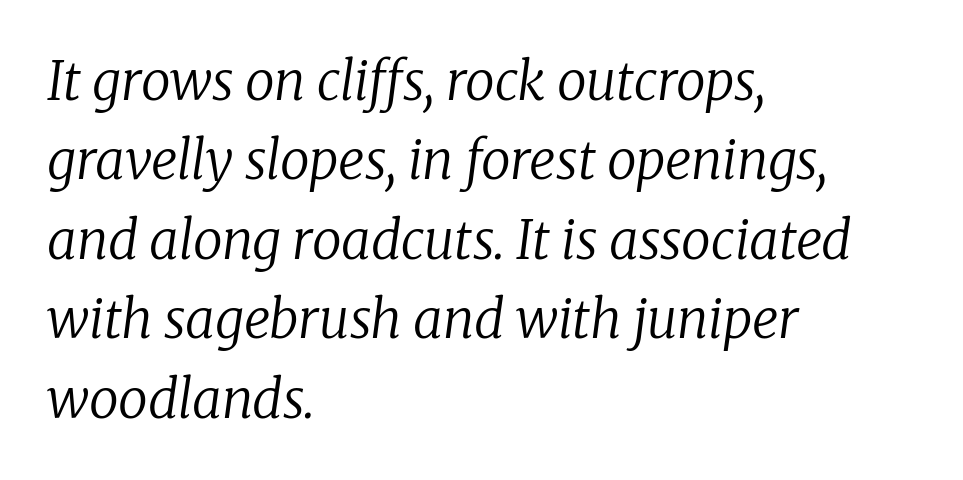
{"serif": "yes", "italic": "yes", "lean": "right", "slant_degrees": 8, "bold": "no", "weight": "regular", "width": "normal", "stroke_contrast": "low", "x_height": "medium", "monospaced": "no", "underline": "no", "align": "left", "line_spacing": "normal", "line_spacing_ratio": 1.5, "letter_spacing": "normal", "letter_spacing_em": 0.0, "glyph_px": 53}
